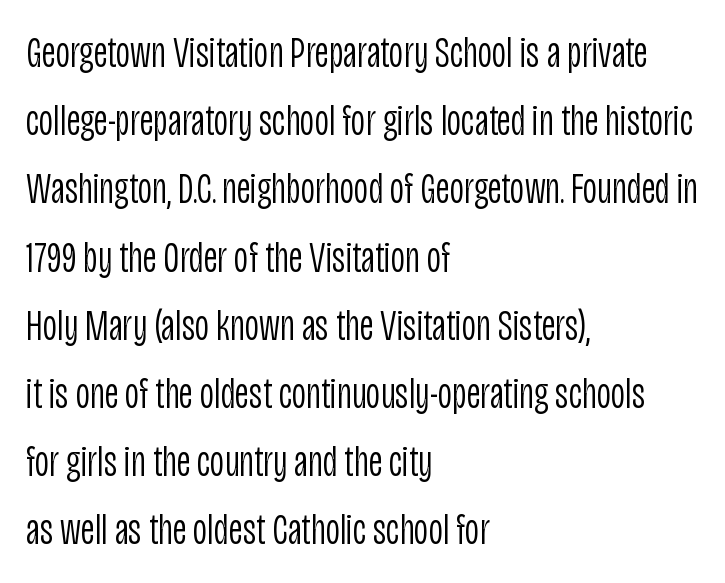
{"serif": "no", "italic": "no", "bold": "no", "weight": "light", "width": "condensed", "stroke_contrast": "low", "x_height": "large", "monospaced": "no", "underline": "no", "align": "left", "line_spacing": "normal", "line_spacing_ratio": 1.55, "letter_spacing": "normal", "letter_spacing_em": 0.0, "glyph_px": 44}
